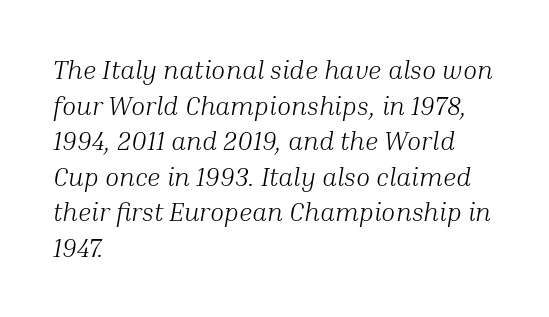
The image shows 26 px text type, italic (leaning right); set left-aligned, normal line spacing (1.37x), normal letter spacing, not underlined.
